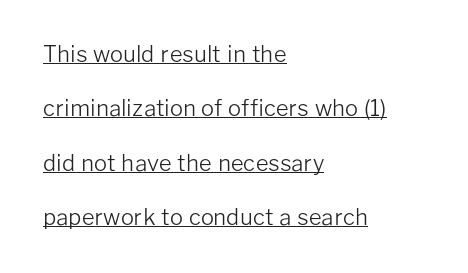
Q: Is the text bold? A: No.
Q: Is the text italic (slanted)? A: No, it is upright.
Q: Is the text underlined? A: Yes.
Q: How is the paragraph aligned? A: Left-aligned.
Q: Is the spacing between letters normal or unusually wide? A: Normal.
Q: Is the spacing between lines tight, normal or loose? A: Loose.
